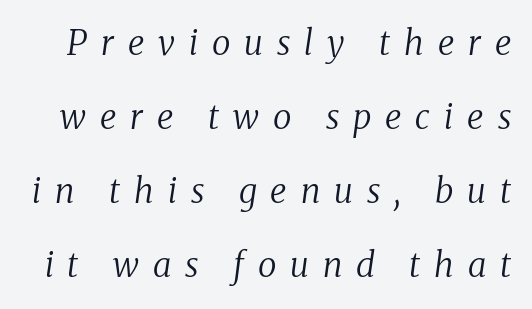
Are there feet on the stems? There are — it's a serif. A typesetter would call this proportional, since set widths differ per character. How would I describe the line gaps? Wide and relaxed. A typesetter would call this heavily tracked-out type. Words float on clear page, feet unadorned.
